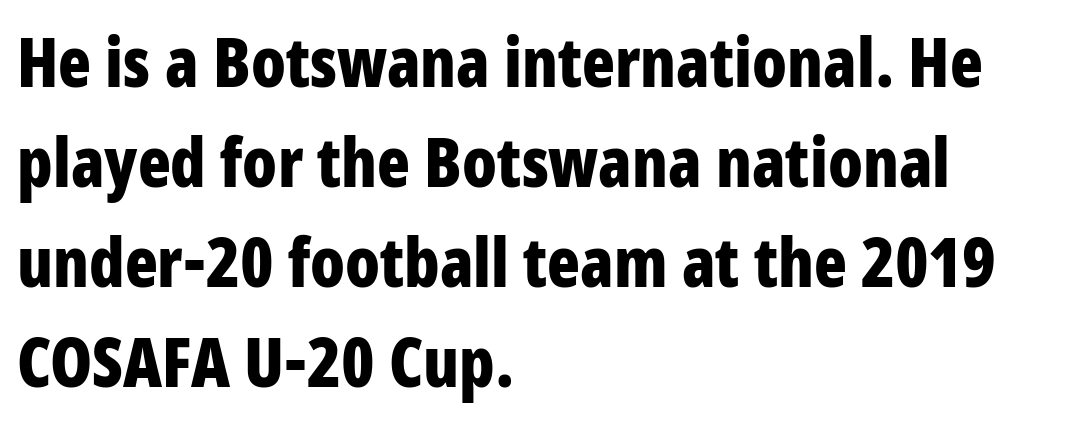
Characters follow at the spacing the type designer built in. Vertical strokes here are truly vertical. Serif or sans? Sans — the stroke terminals are bare. Successive baselines arrive at the customary interval.
